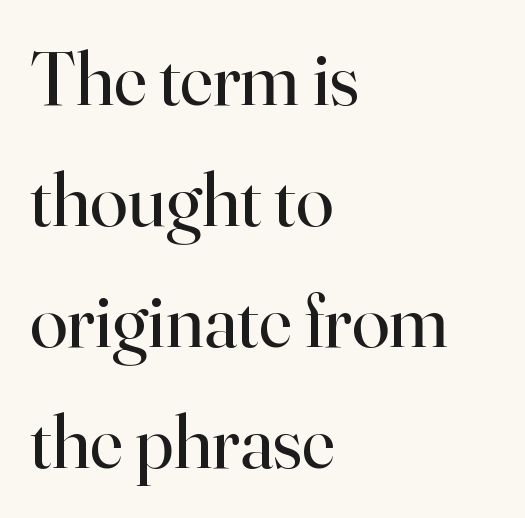
Q: Is the text bold? A: No.
Q: Is the text italic (slanted)? A: No, it is upright.
Q: Is the typeface a serif or a sans-serif typeface? A: Serif.
Q: Is the text underlined? A: No.
Q: How is the paragraph aligned? A: Left-aligned.
Q: Is the spacing between letters normal or unusually wide? A: Normal.
Q: Is the spacing between lines tight, normal or loose? A: Normal.
Q: Width (condensed, normal, or wide)? A: Normal.
Q: Stroke contrast? A: High.
Q: x-height? A: Small.
Q: Monospaced? A: No.
